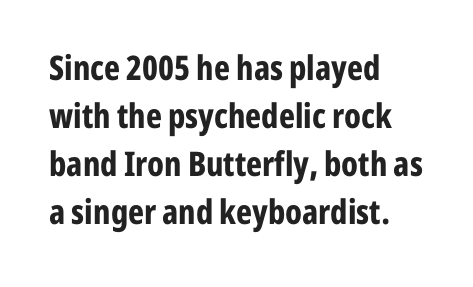
The horizontal fit of the characters is conventional and even. Decoration check: the copy has no underline. Do the characters align in a grid? No, the font is proportional. The rendering uses a moderate line-height, typical for paragraphs. Italic: no, the glyphs are upright roman. The typesetter chose a ragged-right arrangement here.
